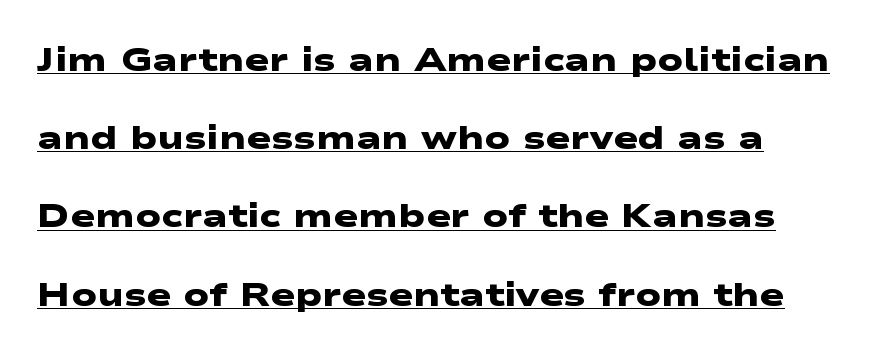
The image shows 33 px heavy, wide sans-serif type; set loose line spacing (2.37x), normal letter spacing, underlined; low stroke contrast and a medium x-height.
